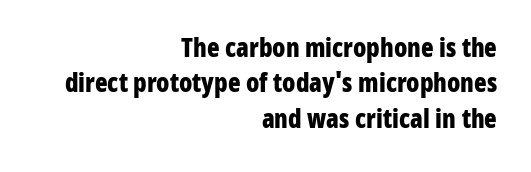
Q: Is the text bold? A: Yes.
Q: Is the text italic (slanted)? A: No, it is upright.
Q: Is the text underlined? A: No.
Q: How is the paragraph aligned? A: Right-aligned.
Q: Is the spacing between letters normal or unusually wide? A: Normal.
Q: Is the spacing between lines tight, normal or loose? A: Normal.
